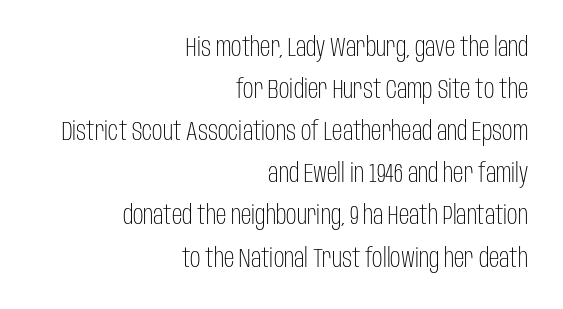
The image shows 26 px text type, upright; set right-aligned, normal line spacing (1.62x), normal letter spacing, not underlined.
